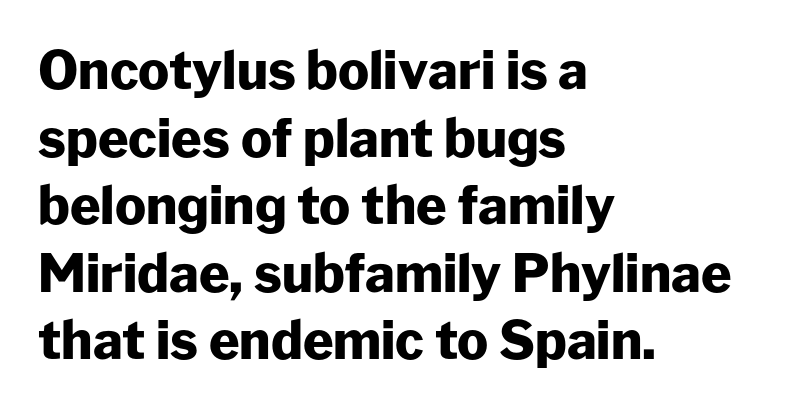
In terms of weight, the rendering is a true, heavy bold. Does the lettering tilt? It doesn't — this is upright. Evenly set lines give the paragraph a standard silhouette. Note: no serifs on the glyphs. Does the copy run flush right? No — it runs flush left. Descender tails drop into unmarked territory.
